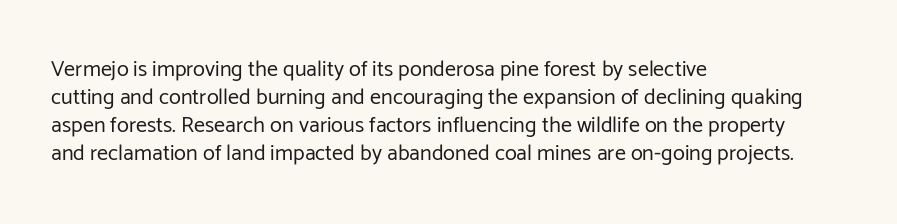
{"italic": "no", "bold": "no", "underline": "no", "align": "left", "line_spacing": "normal", "line_spacing_ratio": 1.28, "letter_spacing": "normal", "letter_spacing_em": 0.0, "glyph_px": 22}
